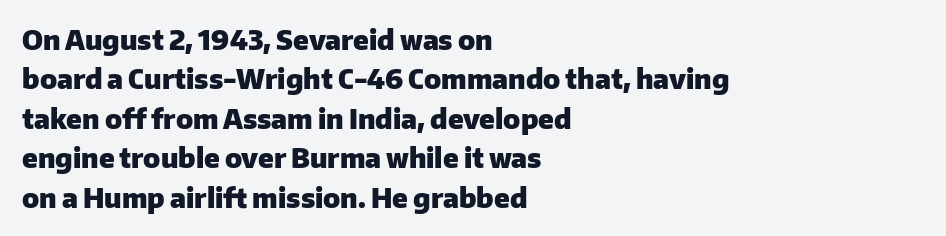
The line texture is even and compact thanks to regular tracking. Notice how the passage keeps a crisp vertical edge on the left only. Rendered with straight, roman letterforms. A bare baseline throughout the passage. One glance says typical: line gaps are just what's usual.
